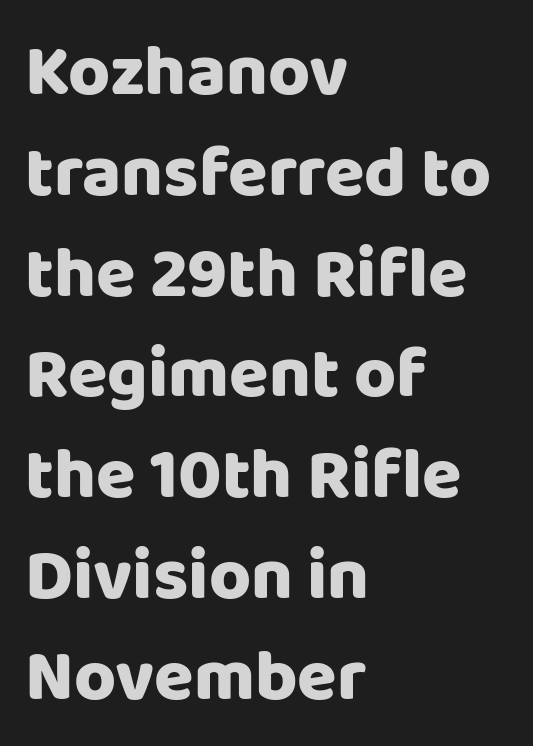
The image shows 72 px sans-serif type, upright; set left-aligned, normal line spacing (1.4x), normal letter spacing, not underlined; low stroke contrast and a large x-height.
